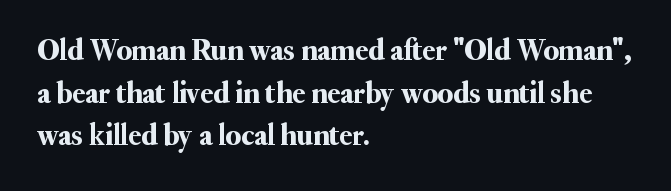
The text block is weighted toward the left margin, trailing off unevenly rightward. How are the letters spaced? Ordinarily, with no added tracking. The passage shown stacks its lines at a standard gap. The letters stand upright; this is a roman face.
